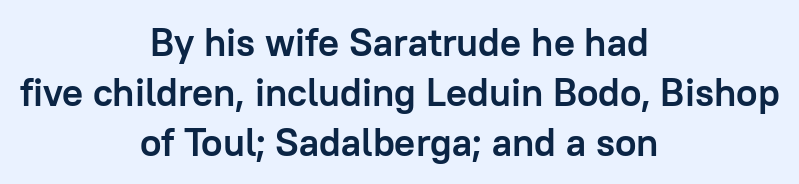
The image shows 39 px semibold sans-serif type, upright; set centered, normal line spacing (1.28x), normal letter spacing, not underlined; low stroke contrast and a medium x-height.
